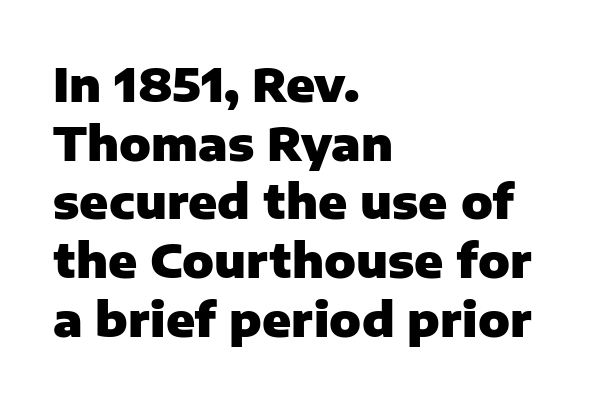
{"serif": "no", "italic": "no", "bold": "yes", "weight": "heavy", "width": "normal", "stroke_contrast": "low", "x_height": "medium", "monospaced": "no", "underline": "no", "align": "left", "line_spacing": "normal", "line_spacing_ratio": 1.25, "letter_spacing": "normal", "letter_spacing_em": 0.0, "glyph_px": 47}
